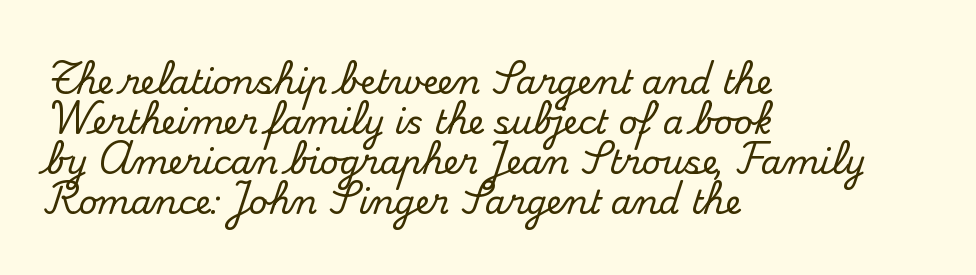
Look at the tracking — it's just the regular setting, nothing added. These lines stack with their left ends in a neat column. The foot of each line stays bare and open. Proportional: the letters do not fall into vertical columns.
